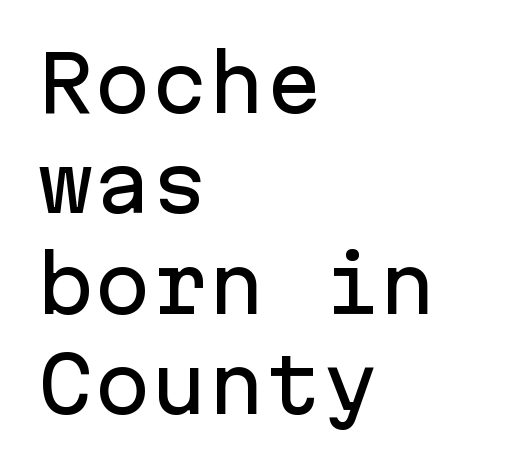
Q: Is the text italic (slanted)? A: No, it is upright.
Q: Is the typeface a serif or a sans-serif typeface? A: Sans-serif.
Q: Is the text underlined? A: No.
Q: How is the paragraph aligned? A: Left-aligned.
Q: Is the spacing between letters normal or unusually wide? A: Normal.
Q: Is the spacing between lines tight, normal or loose? A: Normal.
Q: Width (condensed, normal, or wide)? A: Normal.
Q: Stroke contrast? A: Low.
Q: x-height? A: Medium.
Q: Monospaced? A: Yes.
